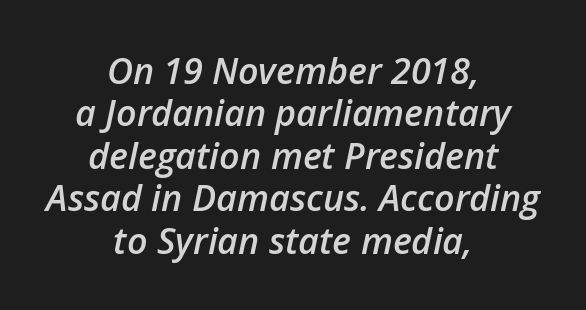
The image shows 36 px semibold type, italic (leaning right); set centered, line spacing 1.18x, normal letter spacing, not underlined; low stroke contrast and a medium x-height.
